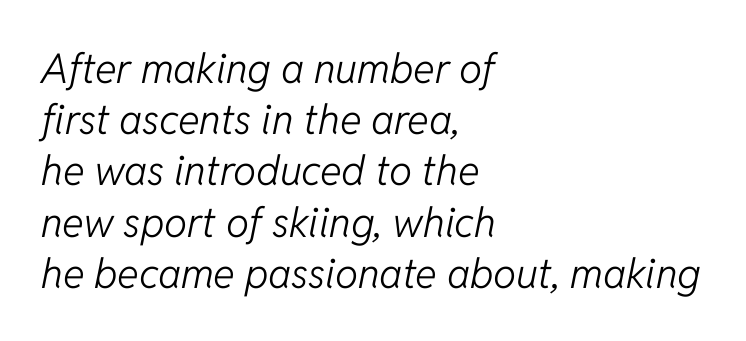
{"italic": "yes", "lean": "right", "slant_degrees": 11, "bold": "no", "weight": "light", "width": "normal", "stroke_contrast": "low", "x_height": "medium", "monospaced": "no", "underline": "no", "align": "left", "line_spacing": "normal", "line_spacing_ratio": 1.25, "letter_spacing": "normal", "letter_spacing_em": 0.0, "glyph_px": 41}
